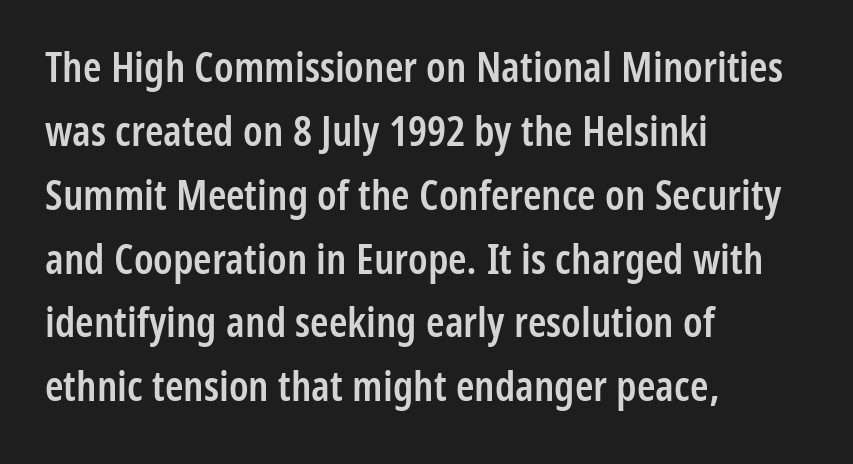
Q: Is the text bold? A: Semi-bold.
Q: Is the text italic (slanted)? A: No, it is upright.
Q: Is the typeface a serif or a sans-serif typeface? A: Sans-serif.
Q: Is the text underlined? A: No.
Q: How is the paragraph aligned? A: Left-aligned.
Q: Is the spacing between letters normal or unusually wide? A: Normal.
Q: Is the spacing between lines tight, normal or loose? A: Normal.
Q: Width (condensed, normal, or wide)? A: Condensed.
Q: Stroke contrast? A: Low.
Q: x-height? A: Medium.
Q: Monospaced? A: No.
